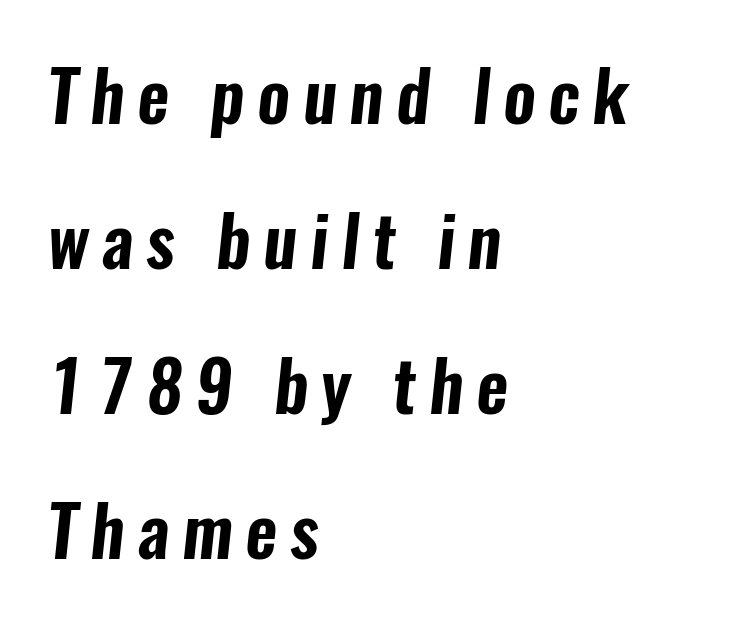
{"serif": "no", "width": "condensed", "stroke_contrast": "low", "x_height": "medium", "monospaced": "no", "underline": "no", "align": "left", "line_spacing": "loose", "line_spacing_ratio": 2.07, "glyph_px": 70}
